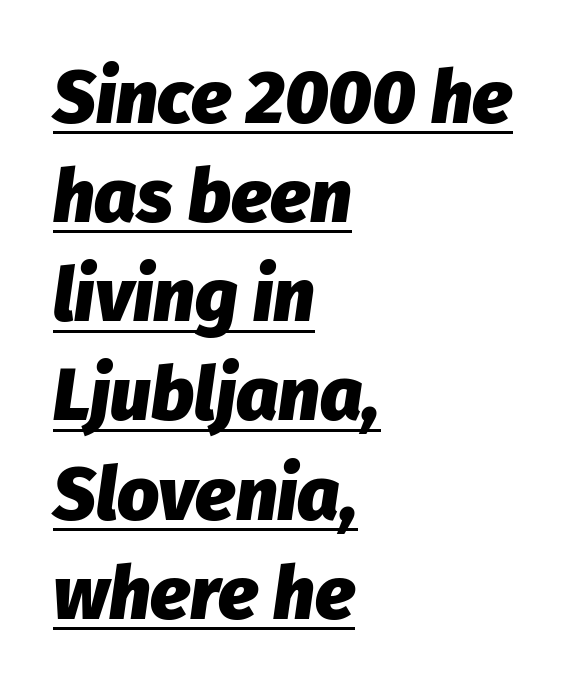
The image shows 74 px heavy type, italic (leaning right); set left-aligned, normal line spacing (1.34x), normal letter spacing, underlined; low stroke contrast and a medium x-height.
